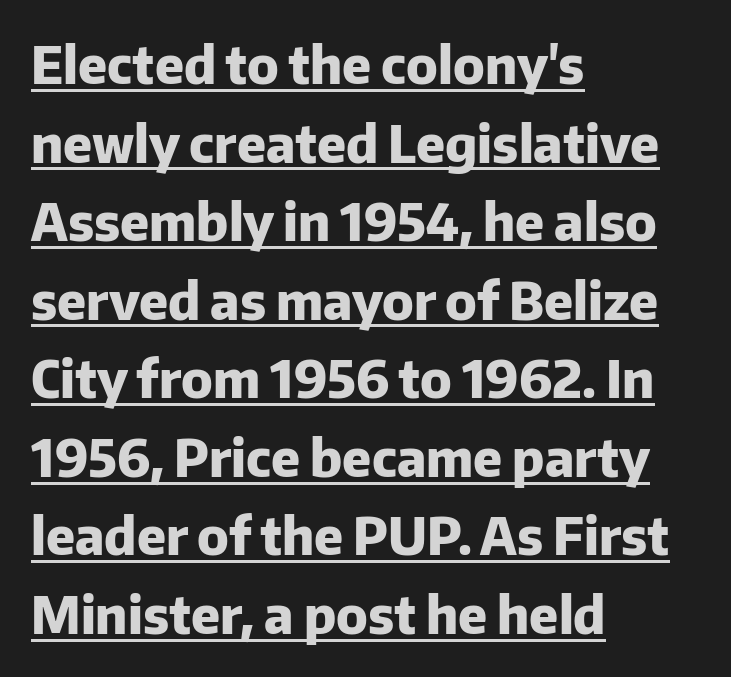
Q: Is the text bold? A: Yes.
Q: Is the text italic (slanted)? A: No, it is upright.
Q: Is the typeface a serif or a sans-serif typeface? A: Sans-serif.
Q: Is the text underlined? A: Yes.
Q: How is the paragraph aligned? A: Left-aligned.
Q: Is the spacing between letters normal or unusually wide? A: Normal.
Q: Is the spacing between lines tight, normal or loose? A: Normal.
Q: Width (condensed, normal, or wide)? A: Normal.
Q: Stroke contrast? A: Low.
Q: x-height? A: Medium.
Q: Monospaced? A: No.
